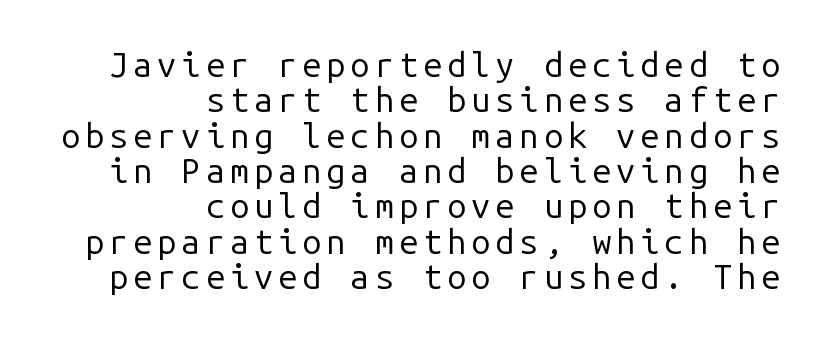
The rendering uses typewriter-style spacing with identical character cells. The ragged edge is on the left, which tells us the setting is flush right. Honestly, there is no underline to notice here at all. It's the straight-up-and-down kind of type. Serif or sans? Sans — the stroke terminals are bare.
